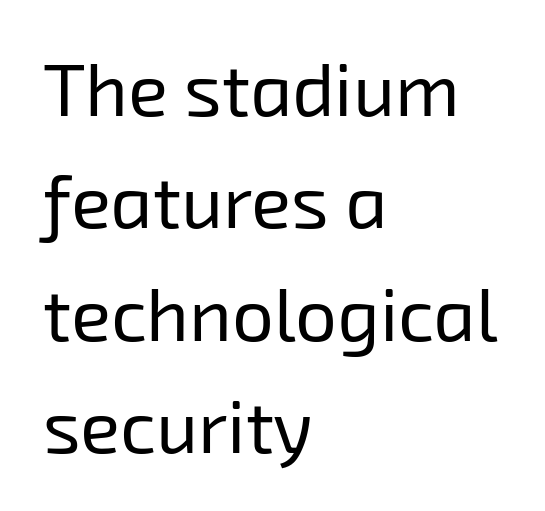
The image shows 74 px regular-weight sans-serif type; set left-aligned, normal line spacing (1.52x), normal letter spacing, not underlined; low stroke contrast and a medium x-height.
